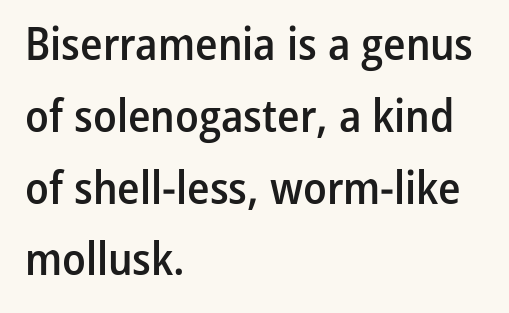
The image shows 46 px semibold, condensed sans-serif type, upright; set left-aligned, normal line spacing (1.56x), normal letter spacing, not underlined; low stroke contrast and a medium x-height.
